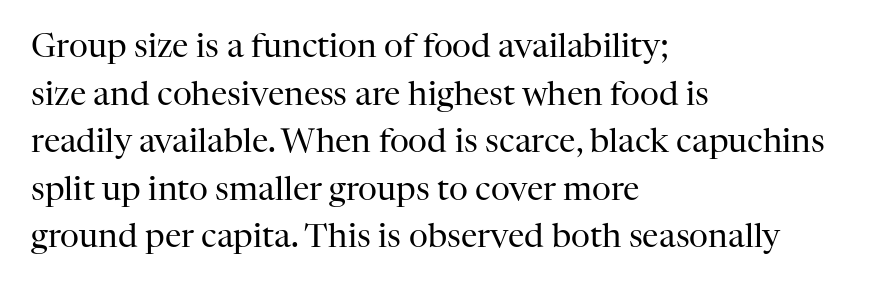
The letterforms sit at book weight or below. Regarding serifs, this sample has them. The glyphs are unaccompanied by any horizontal stroke below them. The typography opts for an upright posture over an oblique one. Teacher's note: observe the even left margin — that is flush-left alignment. Is there much room between lines? A standard amount, neither cramped nor airy.
